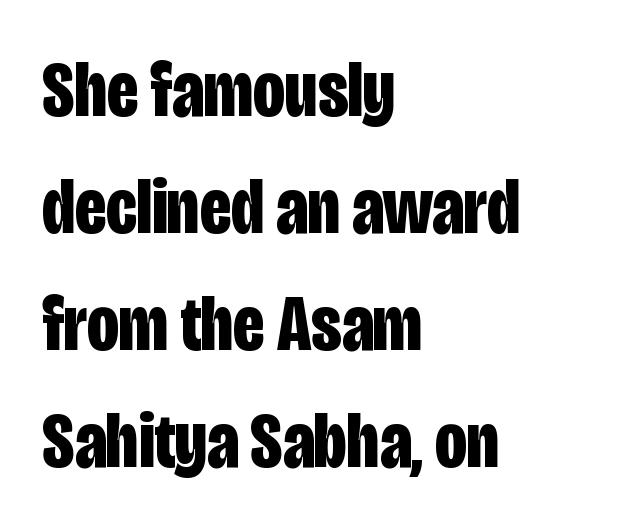
The image shows 79 px bold, condensed sans-serif type, upright; set left-aligned, normal line spacing (1.48x), normal letter spacing, not underlined; low stroke contrast and a large x-height.
